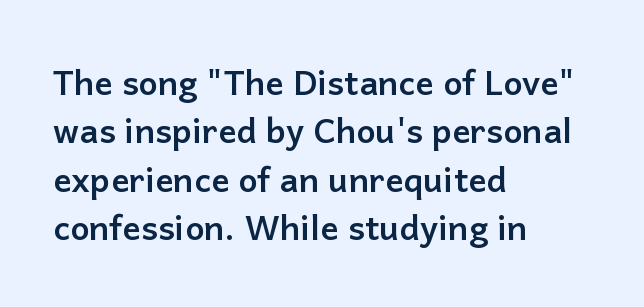
Compared with a centered layout, this one pins lines to the left instead. The horizontal fit of the characters is conventional and even. Regarding serifs, this sample does without them. If you measured baseline to baseline, you'd find a middling distance. Weight: bold.
